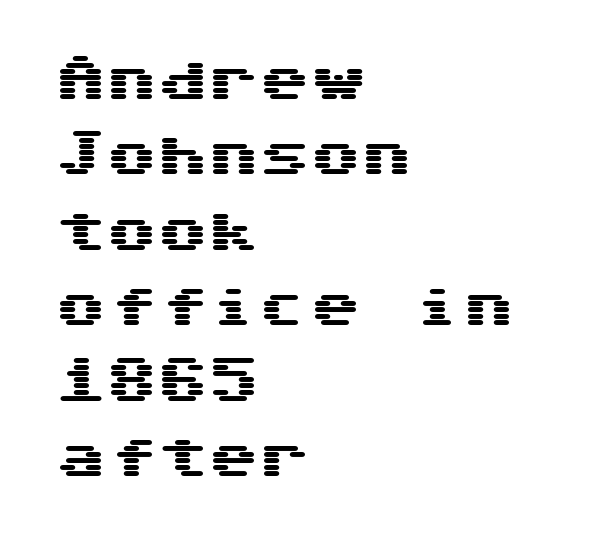
Q: Is the text italic (slanted)? A: No, it is upright.
Q: Is the typeface a serif or a sans-serif typeface? A: Sans-serif.
Q: Is the text underlined? A: No.
Q: How is the paragraph aligned? A: Left-aligned.
Q: Is the spacing between letters normal or unusually wide? A: Normal.
Q: Is the spacing between lines tight, normal or loose? A: Normal.
Q: Width (condensed, normal, or wide)? A: Wide.
Q: Stroke contrast? A: Medium.
Q: x-height? A: Medium.
